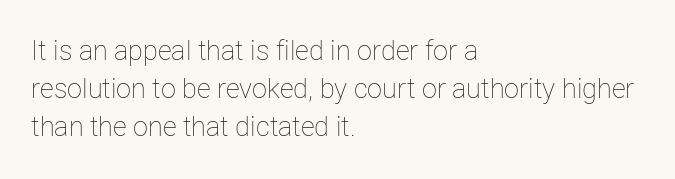
Short note: letters normally spaced. These lines are set flush left with a ragged right edge. The passage shown is not bold in any degree. Rows of type keep a routine distance in the vertical direction. This is the regular roman posture of the typeface.
